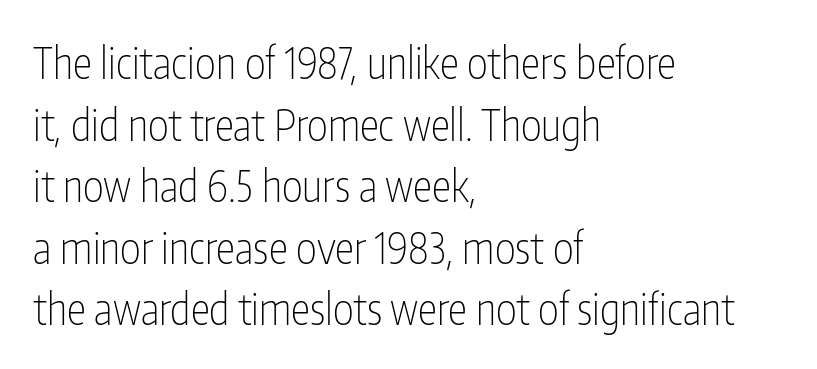
{"serif": "no", "italic": "no", "bold": "no", "weight": "thin", "width": "condensed", "stroke_contrast": "low", "x_height": "medium", "monospaced": "no", "underline": "no", "align": "left", "line_spacing": "normal", "line_spacing_ratio": 1.4, "letter_spacing": "normal", "letter_spacing_em": 0.0, "glyph_px": 44}
